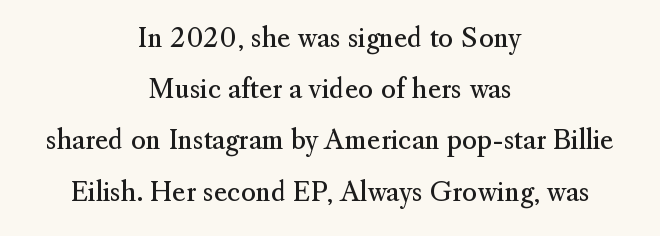
Q: Is the text bold? A: No.
Q: Is the text italic (slanted)? A: No, it is upright.
Q: Is the text underlined? A: No.
Q: How is the paragraph aligned? A: Centered.
Q: Is the spacing between letters normal or unusually wide? A: Normal.
Q: Is the spacing between lines tight, normal or loose? A: Loose.
